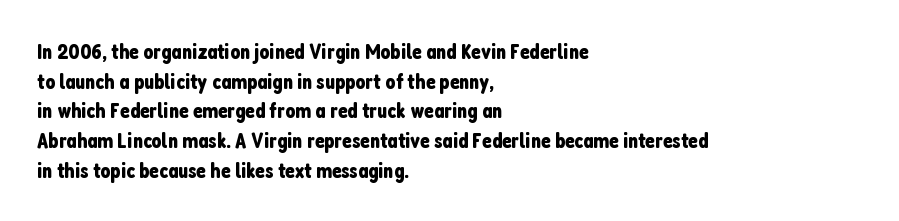
Q: Is the text italic (slanted)? A: No, it is upright.
Q: Is the text underlined? A: No.
Q: How is the paragraph aligned? A: Left-aligned.
Q: Is the spacing between letters normal or unusually wide? A: Normal.
Q: Is the spacing between lines tight, normal or loose? A: Normal.
